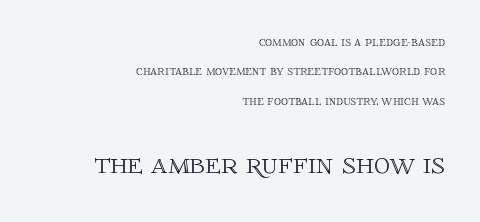
Q: Is the text italic (slanted)? A: No, it is upright.
Q: Is the text underlined? A: No.
Q: How is the paragraph aligned? A: Right-aligned.
Q: Is the spacing between letters normal or unusually wide? A: Normal.
Q: Is the spacing between lines tight, normal or loose? A: Loose.
Q: Which block of text is set in a larger size, the first (top) or the second (bottom)? A: The second (bottom) one.
Q: Width (condensed, normal, or wide)? A: Normal.
Q: x-height? A: Large.
Q: Monospaced? A: No.
